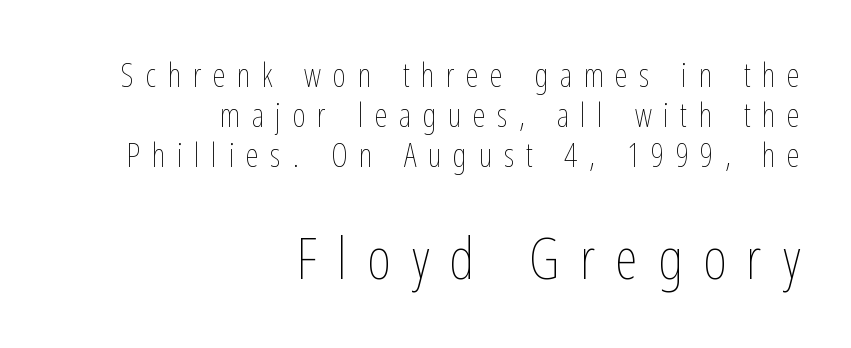
{"italic": "no", "bold": "no", "weight": "thin", "width": "condensed", "stroke_contrast": "low", "x_height": "medium", "monospaced": "no", "underline": "no", "align": "right", "line_spacing_ratio": 1.21, "letter_spacing": "wide", "letter_spacing_em": 0.35, "larger_block": "second", "size_ratio": 1.76, "glyph_px": 58}
